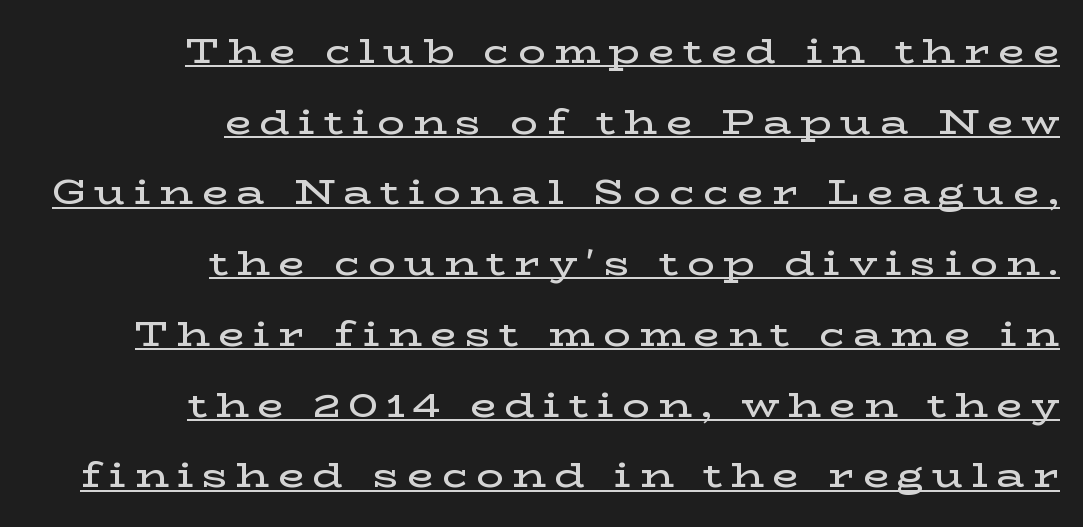
The image shows 34 px semibold, wide serif type, upright; set right-aligned, loose line spacing (2.08x), unusually wide letter spacing (+0.25 em), underlined; low stroke contrast and a medium x-height.
